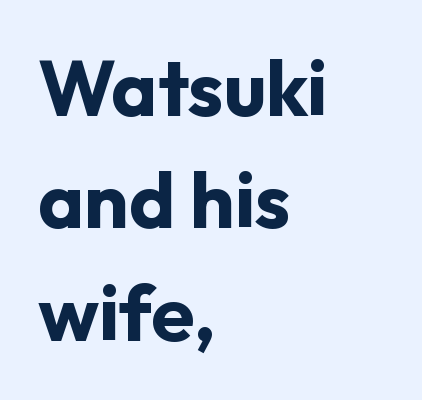
Q: Is the text bold? A: Yes.
Q: Is the text italic (slanted)? A: No, it is upright.
Q: Is the typeface a serif or a sans-serif typeface? A: Sans-serif.
Q: Is the text underlined? A: No.
Q: How is the paragraph aligned? A: Left-aligned.
Q: Is the spacing between letters normal or unusually wide? A: Normal.
Q: Is the spacing between lines tight, normal or loose? A: Normal.
Q: Width (condensed, normal, or wide)? A: Normal.
Q: Stroke contrast? A: Low.
Q: x-height? A: Medium.
Q: Monospaced? A: No.
